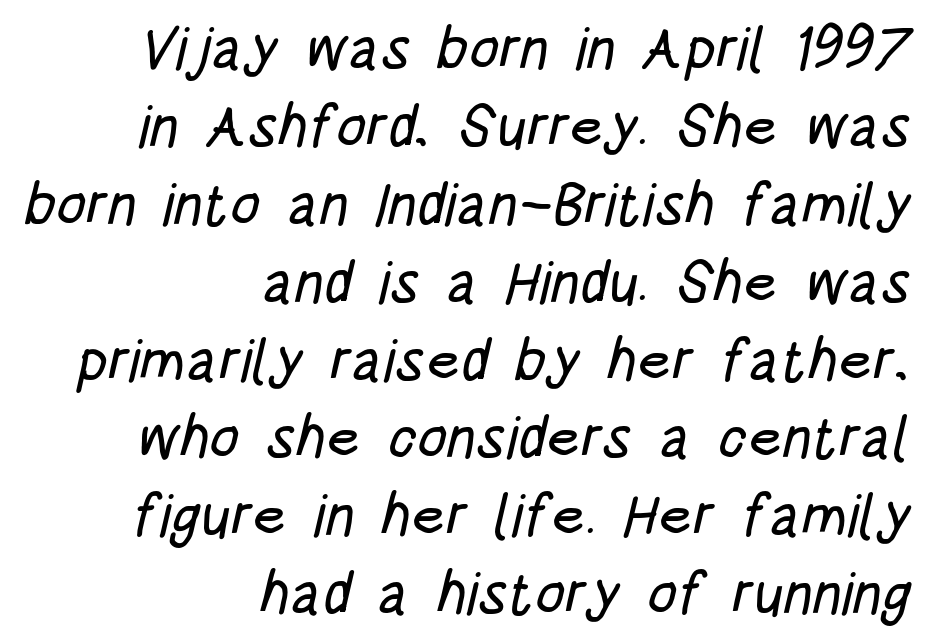
The image shows 59 px condensed sans-serif type; set right-aligned, normal line spacing (1.32x), normal letter spacing, not underlined; low stroke contrast and a large x-height.
